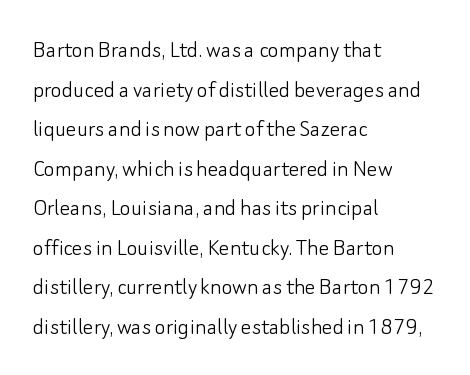
The block of text has a typical density, with ordinary space between rows. The line texture is even and compact thanks to regular tracking. Nothing heavy about these letters — not bold at all. Which margin do the lines hug? The left one — the right edge is uneven.
